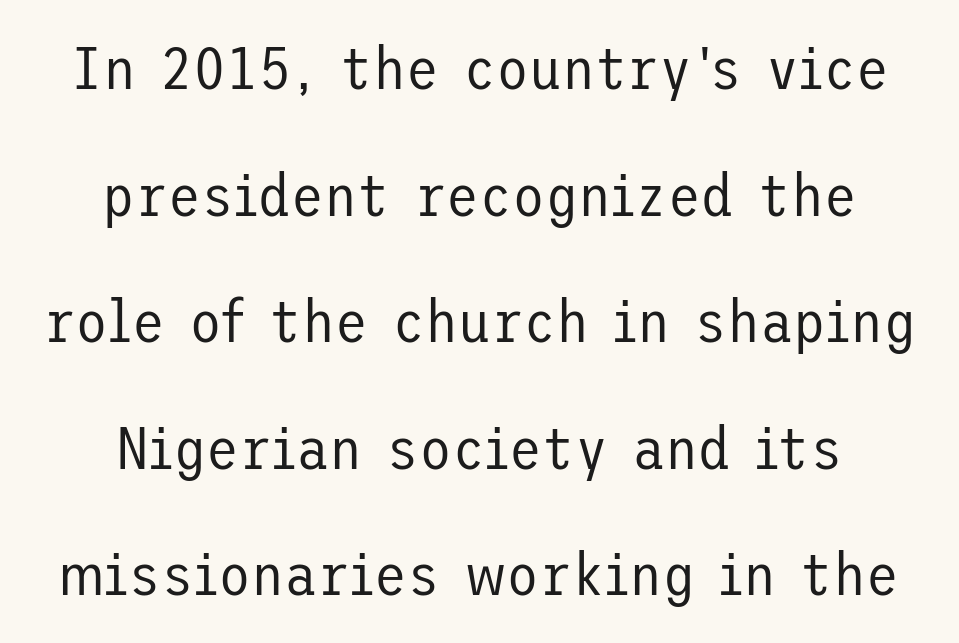
Is the type heavy? It reads as light-to-regular instead. Posture: straight, roman, zero tilt. The designer went with a sans here, leaving each stem footless. Tracking value appears to be zero — textbook default spacing. If you folded the block vertically in half, each line would mirror itself in length.
